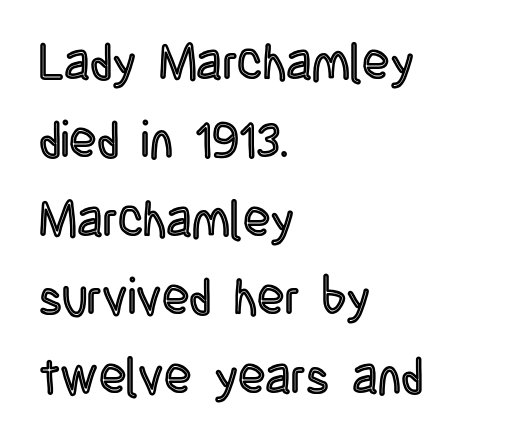
Q: Is the text italic (slanted)? A: No, it is upright.
Q: Is the text underlined? A: No.
Q: How is the paragraph aligned? A: Left-aligned.
Q: Is the spacing between letters normal or unusually wide? A: Normal.
Q: Is the spacing between lines tight, normal or loose? A: Normal.
Q: Width (condensed, normal, or wide)? A: Condensed.
Q: x-height? A: Large.
Q: Monospaced? A: No.
